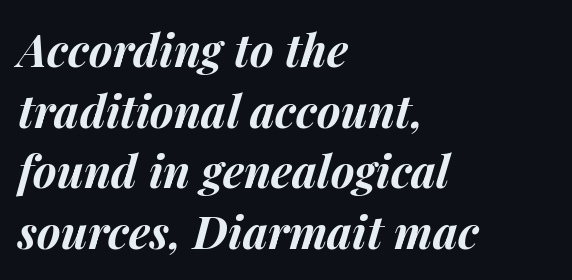
Type without underlining. You'd pick this weight for a headline — it's a proper bold. Characters are canted at an angle relative to the baseline's perpendicular. Do the characters align in a grid? No, the font is proportional. No extra tracking has been applied to these lines. Does the leading feel generous? No, just average.
